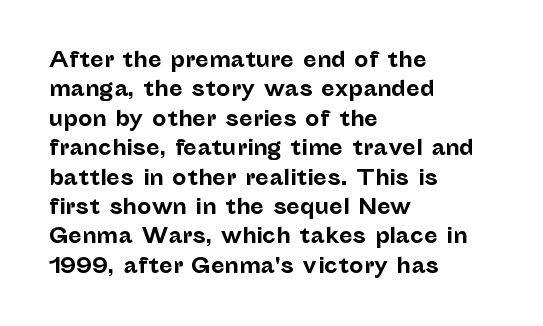
Q: Is the text bold? A: Yes.
Q: Is the text italic (slanted)? A: No, it is upright.
Q: Is the text underlined? A: No.
Q: How is the paragraph aligned? A: Left-aligned.
Q: Is the spacing between letters normal or unusually wide? A: Normal.
Q: Is the spacing between lines tight, normal or loose? A: Normal.
